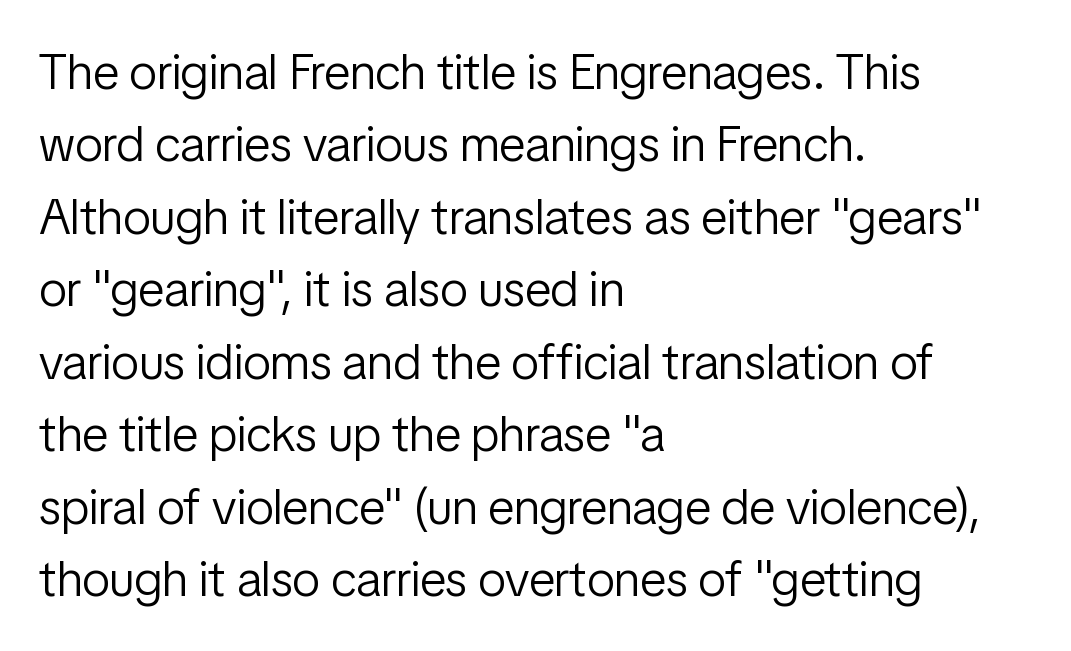
The gaps between neighbouring characters are ordinary and unremarkable. Each line starts at the same left margin while the right side varies. Regular leading. The glyphs are unaccompanied by any horizontal stroke below them. Looks like regular typesetting: each glyph gets only the width it needs. Notice how the stems are strictly vertical — no italics here.
